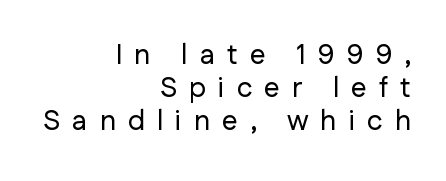
Underlining? Definitely not there. This is roman type, the default non-slanted kind. The passage is arranged like a letterhead date or caption credit — flush right. Spacing verdict: proportional, widths tailored to each character. Letter spacing: wide. A sans-serif font was chosen for this passage.
